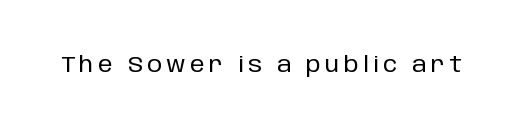
If you drew a line through each stem, it would be perfectly vertical. Anything drawn beneath the words? Only blank space. These lines have a slow, spaced-out rhythm from letter to letter.
